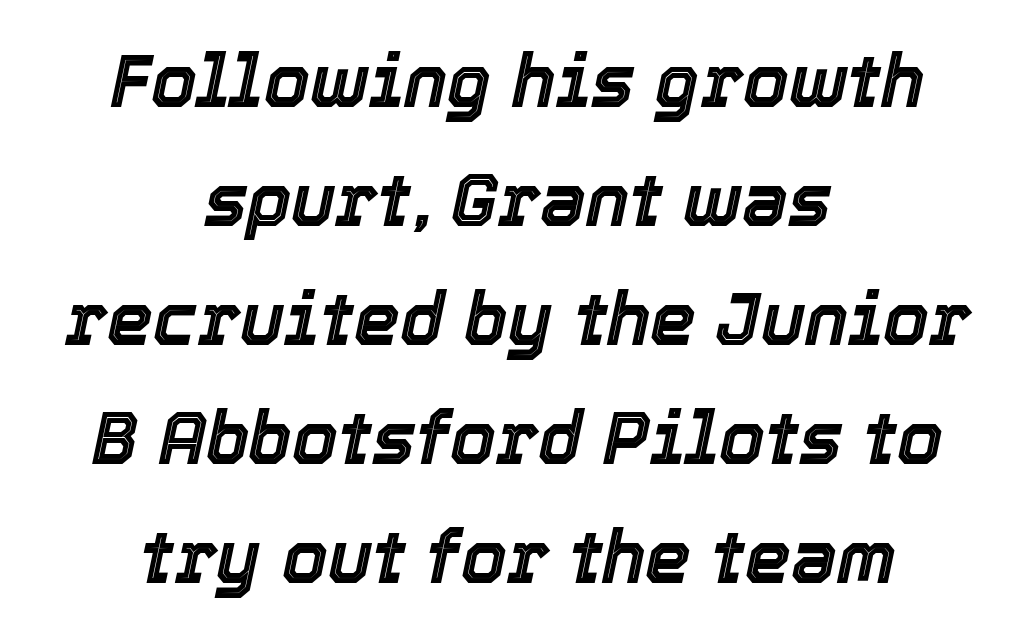
{"italic": "yes", "lean": "right", "slant_degrees": 12, "width": "normal", "x_height": "medium", "monospaced": "no", "underline": "no", "align": "center", "line_spacing": "normal", "line_spacing_ratio": 1.63, "letter_spacing": "normal", "letter_spacing_em": 0.0, "glyph_px": 73}
